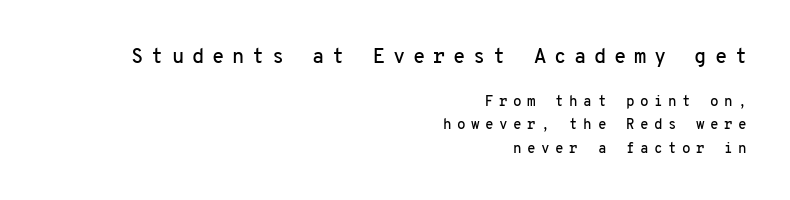
{"italic": "no", "underline": "no", "align": "right", "line_spacing": "normal", "line_spacing_ratio": 1.66, "letter_spacing": "wide", "letter_spacing_em": 0.39, "larger_block": "first", "size_ratio": 1.43, "glyph_px": 20}
